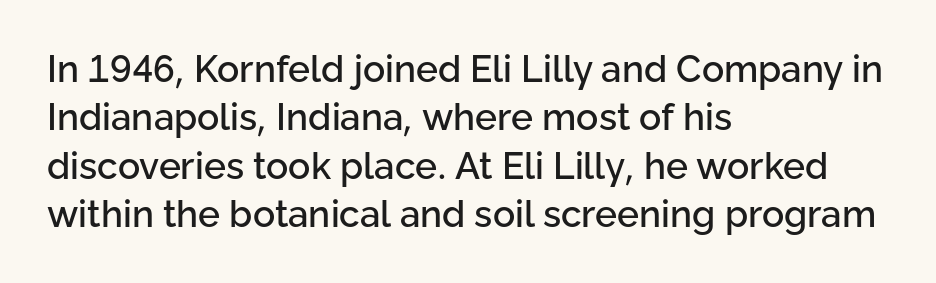
Q: Is the text italic (slanted)? A: No, it is upright.
Q: Is the typeface a serif or a sans-serif typeface? A: Sans-serif.
Q: Is the text underlined? A: No.
Q: How is the paragraph aligned? A: Left-aligned.
Q: Is the spacing between letters normal or unusually wide? A: Normal.
Q: Is the spacing between lines tight, normal or loose? A: Normal.
Q: Width (condensed, normal, or wide)? A: Normal.
Q: Stroke contrast? A: Low.
Q: x-height? A: Medium.
Q: Monospaced? A: No.
